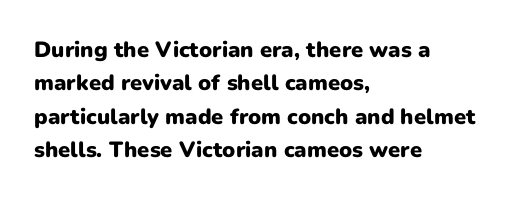
Q: Is the text bold? A: Yes.
Q: Is the text italic (slanted)? A: No, it is upright.
Q: Is the text underlined? A: No.
Q: How is the paragraph aligned? A: Left-aligned.
Q: Is the spacing between letters normal or unusually wide? A: Normal.
Q: Is the spacing between lines tight, normal or loose? A: Normal.
